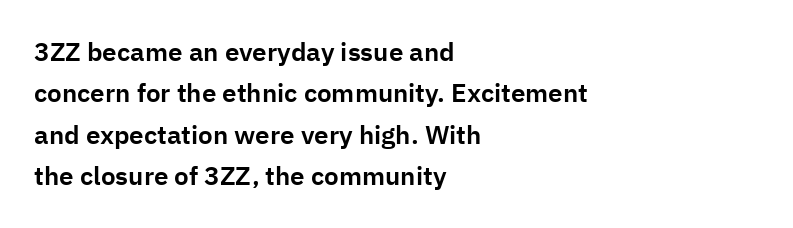
The image shows 26 px text type, upright; set left-aligned, normal line spacing (1.59x), normal letter spacing, not underlined.
